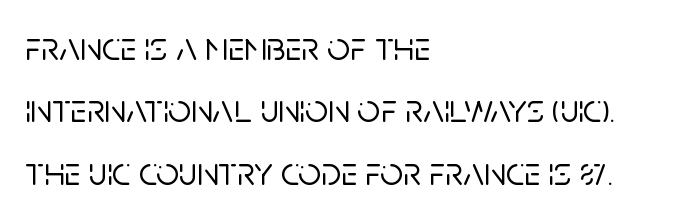
The image shows 40 px sans-serif type, upright; set left-aligned, normal line spacing (1.56x), normal letter spacing, not underlined; low stroke contrast and a large x-height.
